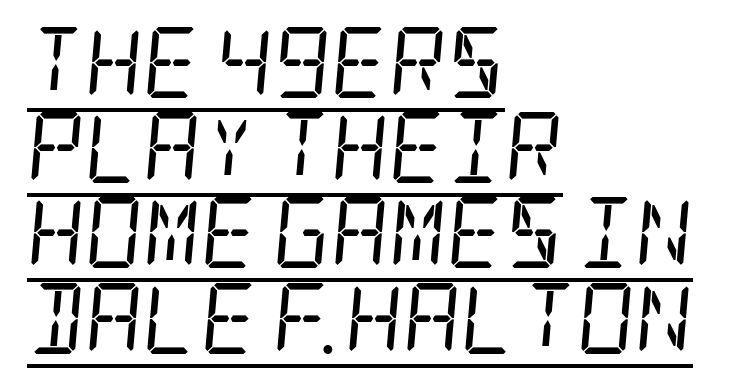
Rendered with sloped, italic letterforms. Stroke mass is kept to a normal reading level or below. The tracking reads as untouched default to a designer's eye. These characters rest on top of a visible drawn line. Is the block centered? No — it sits flush against the left margin.
